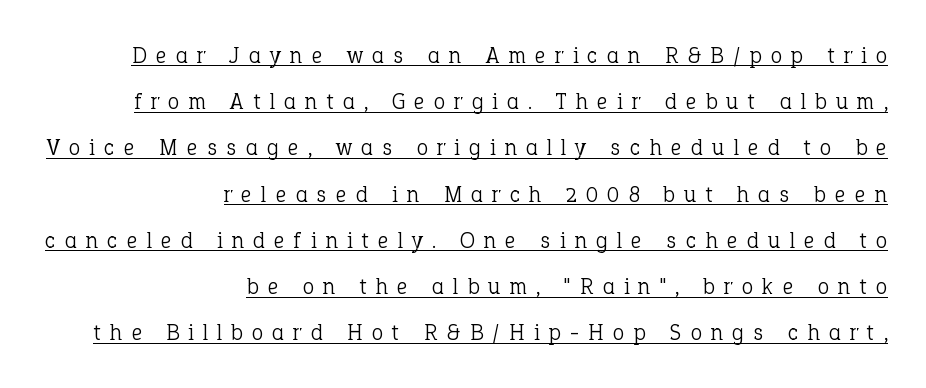
The image shows 23 px text type, upright; set right-aligned, loose line spacing (2.01x), unusually wide letter spacing (+0.41 em), underlined.
